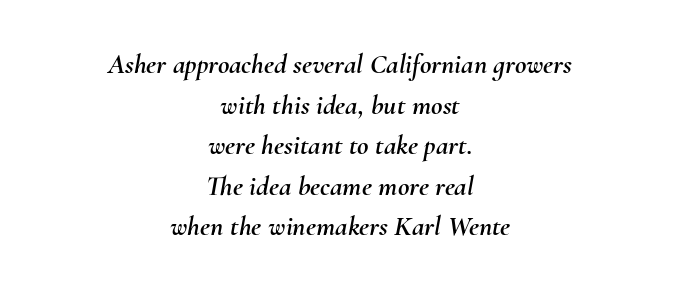
The image shows 28 px text type, italic (leaning right); set centered, normal line spacing (1.45x), normal letter spacing, not underlined; medium stroke contrast and a small x-height.
